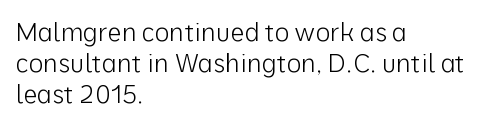
A light-to-regular cut is what we see here. Clear beneath every line of the passage. Vertical strokes here are truly vertical. The passage shown has conventional tracking throughout. Leftover space on each line is placed entirely after the last word.
